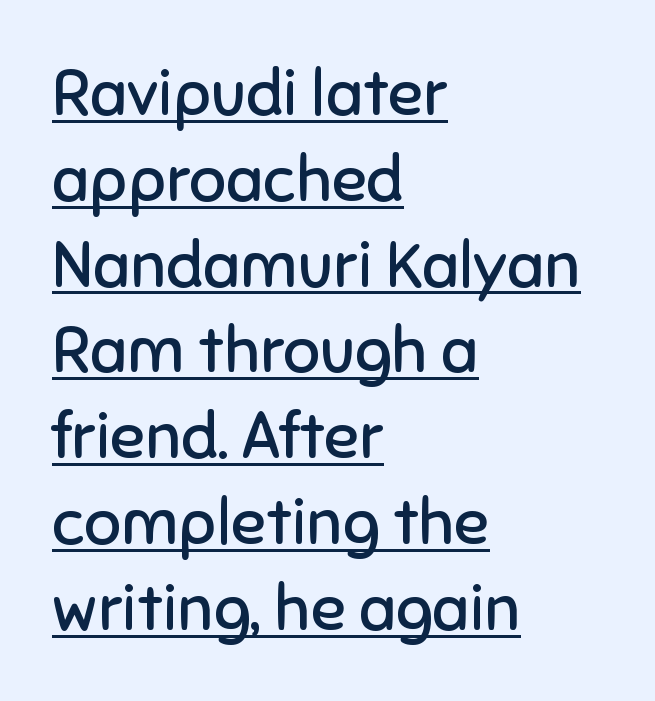
The image shows 65 px regular-weight sans-serif type, upright; set left-aligned, normal line spacing (1.32x), normal letter spacing, underlined; low stroke contrast and a medium x-height.
